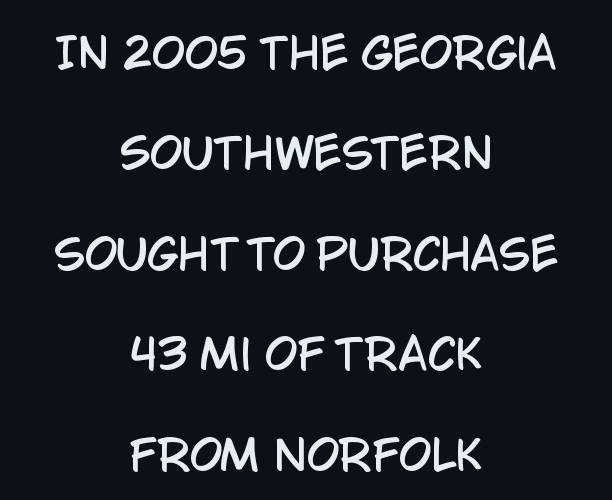
Q: Is the text italic (slanted)? A: No, it is upright.
Q: Is the typeface a serif or a sans-serif typeface? A: Sans-serif.
Q: Is the text underlined? A: No.
Q: How is the paragraph aligned? A: Centered.
Q: Is the spacing between letters normal or unusually wide? A: Normal.
Q: Is the spacing between lines tight, normal or loose? A: Loose.
Q: Width (condensed, normal, or wide)? A: Condensed.
Q: Stroke contrast? A: Low.
Q: x-height? A: Large.
Q: Monospaced? A: No.
